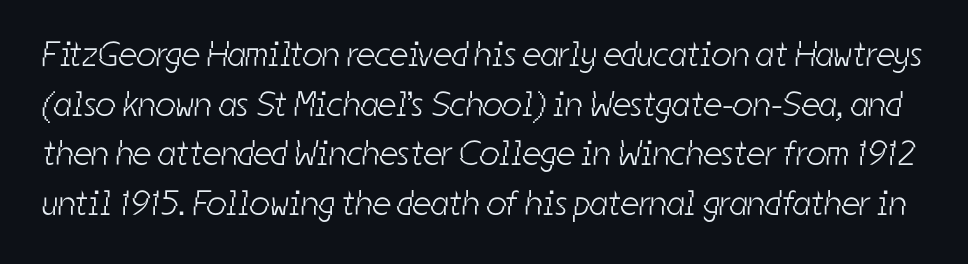
The image shows 35 px light, condensed sans-serif type; set normal line spacing (1.42x), normal letter spacing, not underlined; low stroke contrast and a medium x-height.
